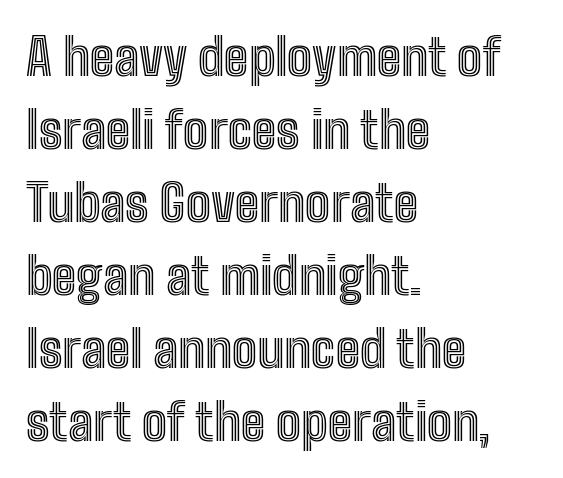
The image shows 50 px condensed type, upright; set left-aligned, normal line spacing (1.46x), normal letter spacing, not underlined; a medium x-height.
